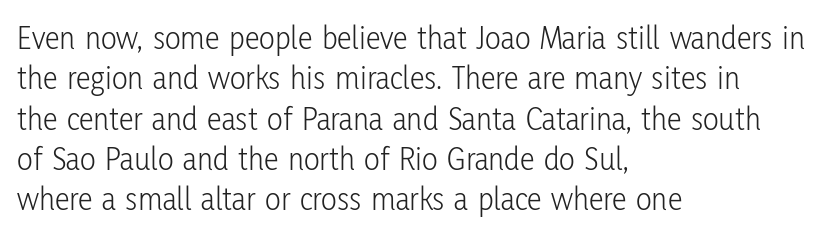
{"serif": "no", "italic": "no", "bold": "no", "weight": "light", "width": "condensed", "stroke_contrast": "low", "x_height": "medium", "monospaced": "no", "underline": "no", "align": "left", "line_spacing_ratio": 1.22, "letter_spacing": "normal", "letter_spacing_em": 0.0, "glyph_px": 33}
